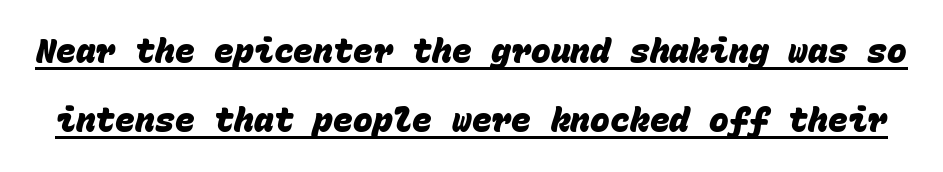
The image shows 33 px heavy sans-serif type, monospaced; set loose line spacing (2.08x), normal letter spacing, underlined; low stroke contrast and a large x-height.
